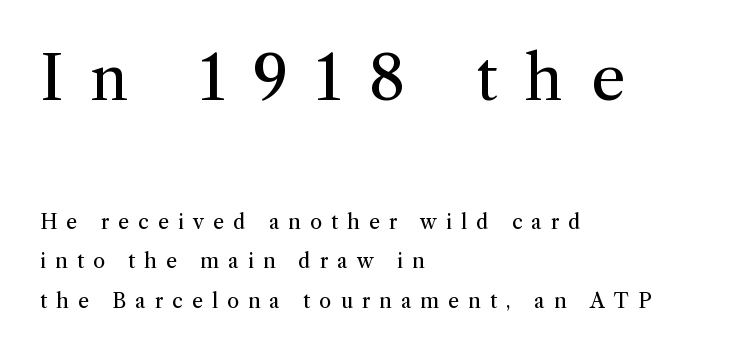
A bare baseline throughout the passage. This sample uses a serif face. Upright lettering throughout. Note the varied advance widths — an 'i' is clearly narrower than an 'm'.
